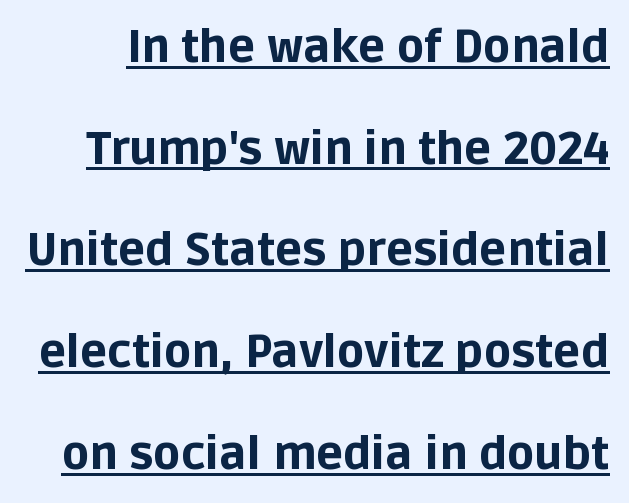
Q: Is the text bold? A: Yes.
Q: Is the text italic (slanted)? A: No, it is upright.
Q: Is the typeface a serif or a sans-serif typeface? A: Sans-serif.
Q: Is the text underlined? A: Yes.
Q: Is the spacing between letters normal or unusually wide? A: Normal.
Q: Is the spacing between lines tight, normal or loose? A: Loose.
Q: Width (condensed, normal, or wide)? A: Normal.
Q: Stroke contrast? A: Low.
Q: x-height? A: Large.
Q: Monospaced? A: No.
